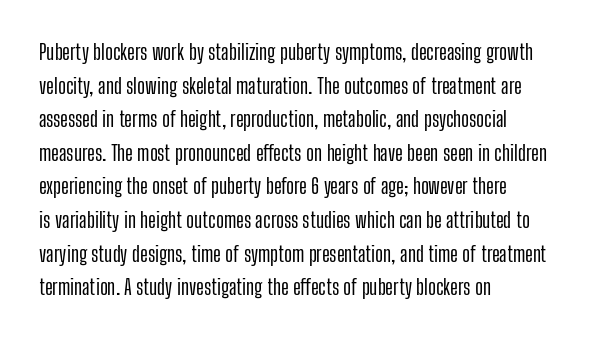
The image shows 21 px text type, upright; set left-aligned, normal line spacing (1.6x), normal letter spacing, not underlined.
